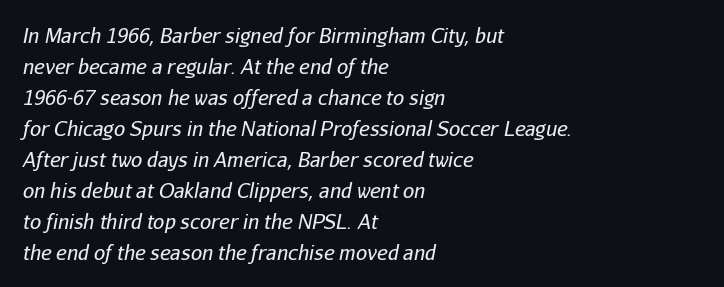
Q: Is the text bold? A: No.
Q: Is the text italic (slanted)? A: Yes, it leans right by about 11 degrees.
Q: Is the text underlined? A: No.
Q: How is the paragraph aligned? A: Left-aligned.
Q: Is the spacing between letters normal or unusually wide? A: Normal.
Q: Is the spacing between lines tight, normal or loose? A: Normal.
